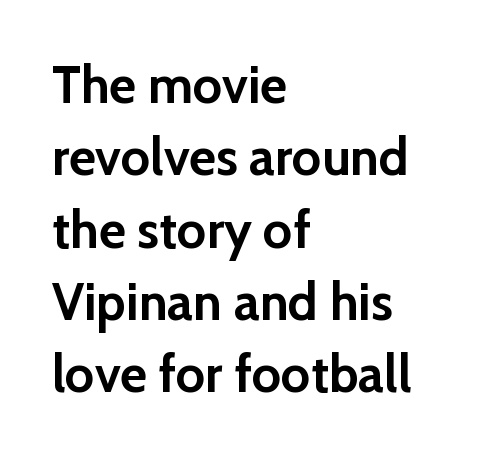
The image shows 52 px semibold sans-serif type, upright; set left-aligned, normal line spacing (1.39x), normal letter spacing, not underlined; low stroke contrast and a medium x-height.
